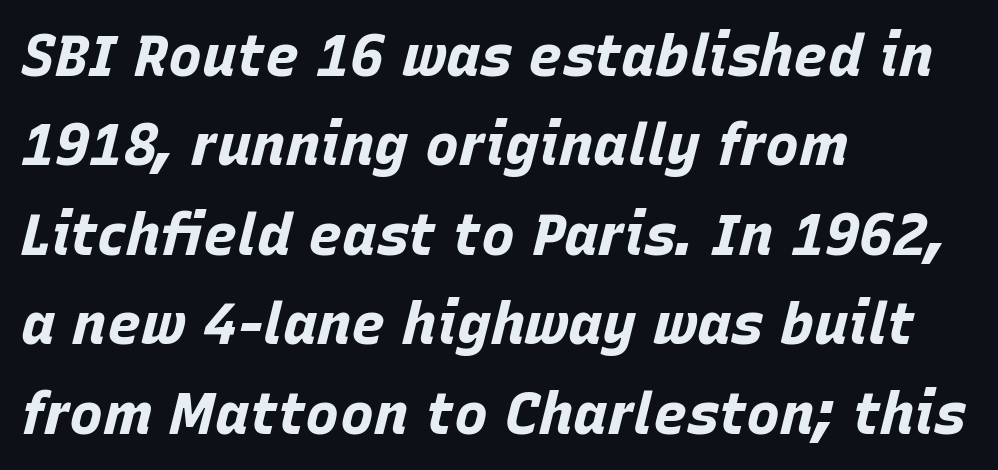
Left-aligned paragraph, ragged on the right. Here the designer chose a conventional face with non-uniform glyph widths. The passage shown has conventional tracking throughout. Type without underlining.
